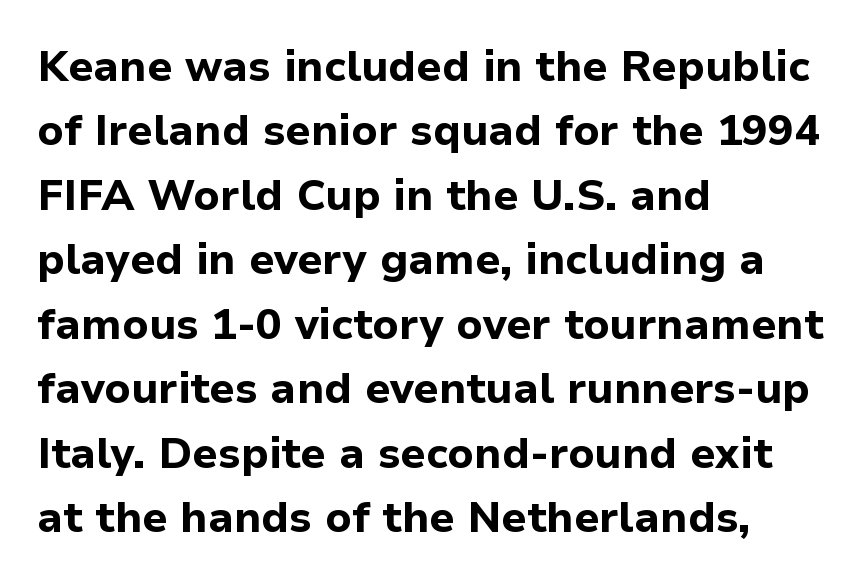
The image shows 43 px bold sans-serif type, upright; set left-aligned, normal line spacing (1.5x), normal letter spacing, not underlined; low stroke contrast and a medium x-height.
